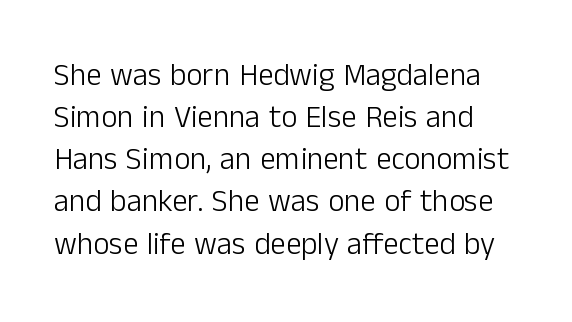
What kind of face is this? One without serifs — a sans. You could not count columns in this text — the font is proportionally spaced. Rows of type keep a routine distance in the vertical direction. The space beneath each line is pristine and unruled.
